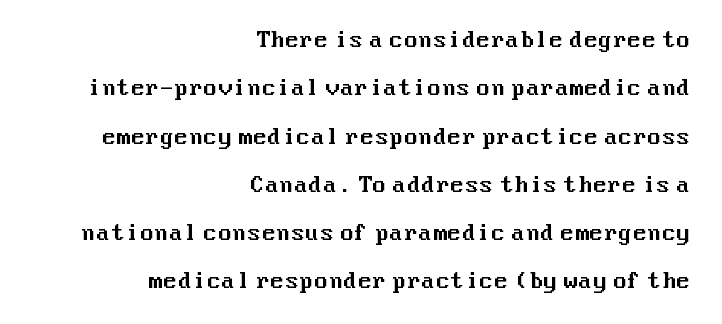
Q: Is the text italic (slanted)? A: No, it is upright.
Q: Is the text underlined? A: No.
Q: How is the paragraph aligned? A: Right-aligned.
Q: Is the spacing between letters normal or unusually wide? A: Normal.
Q: Is the spacing between lines tight, normal or loose? A: Loose.
